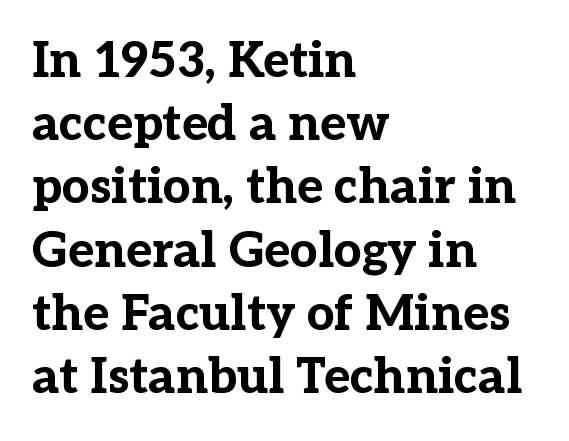
The letters carry serifs — small finishing strokes at the ends of their stems. You'd pick this weight for a headline — it's a proper bold. If you measured baseline to baseline, you'd find a middling distance. Tall strokes in this sample are plumb rather than angled. Short note: letters normally spaced. The rendering anchors every line to the left-hand side.
